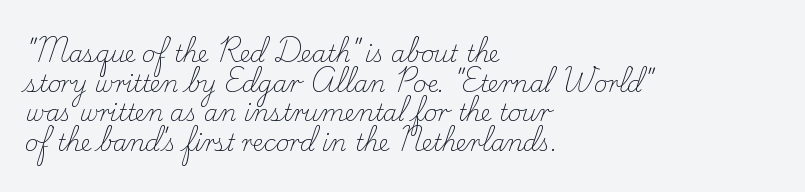
The lines sit at an ordinary, default distance from one another. The rag falls on the right side of this text block. The characters are drawn with everyday or finer stroke widths. Descender tails drop into unmarked territory.
